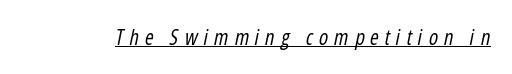
Q: Is the text bold? A: No.
Q: Is the text italic (slanted)? A: Yes, it leans right by about 12 degrees.
Q: Is the text underlined? A: Yes.
Q: Is the spacing between letters normal or unusually wide? A: Unusually wide.
